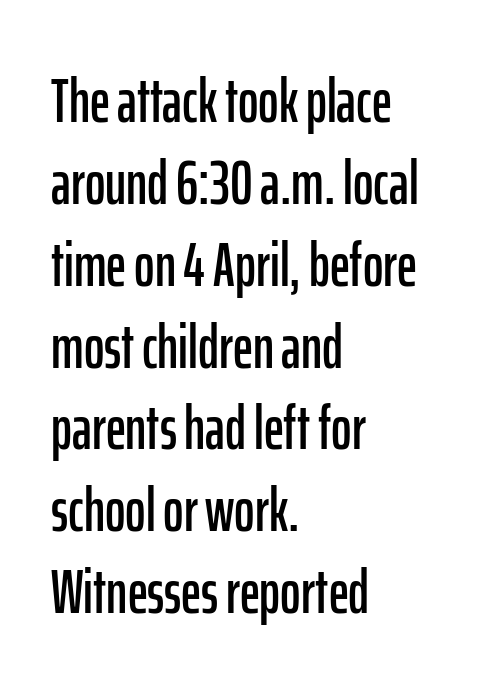
{"serif": "no", "italic": "no", "width": "condensed", "stroke_contrast": "low", "x_height": "medium", "monospaced": "no", "underline": "no", "align": "left", "line_spacing": "normal", "line_spacing_ratio": 1.32, "letter_spacing": "normal", "letter_spacing_em": 0.0, "glyph_px": 62}
